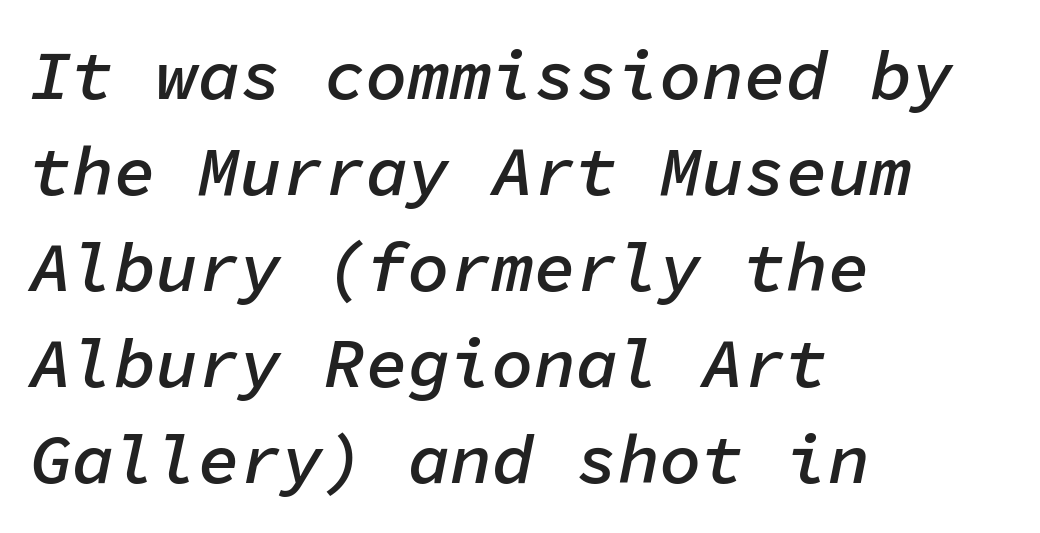
The ragged edge is on the right, which tells us the setting is flush left. Every character sits at an angle, as italics do. Nobody touched the tracking dial on this one. The rendering uses typewriter-style spacing with identical character cells.
